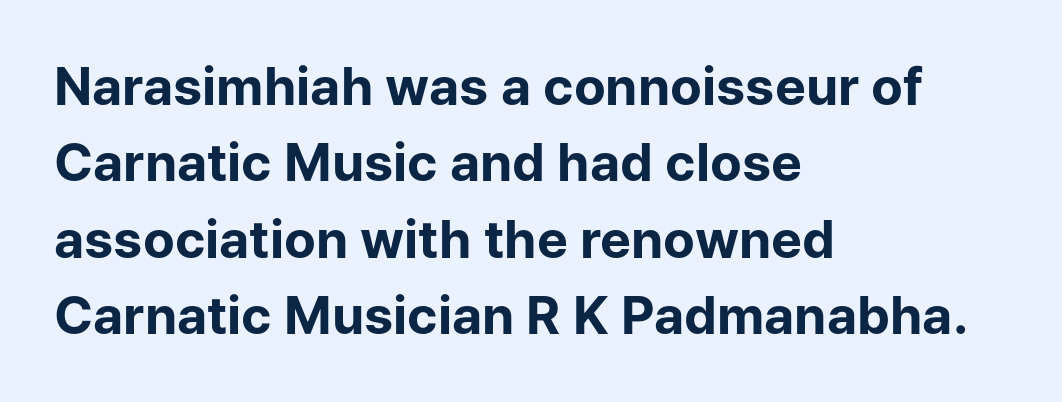
Q: Is the text bold? A: Yes.
Q: Is the text italic (slanted)? A: No, it is upright.
Q: Is the typeface a serif or a sans-serif typeface? A: Sans-serif.
Q: Is the text underlined? A: No.
Q: How is the paragraph aligned? A: Left-aligned.
Q: Is the spacing between letters normal or unusually wide? A: Normal.
Q: Is the spacing between lines tight, normal or loose? A: Normal.
Q: Width (condensed, normal, or wide)? A: Normal.
Q: Stroke contrast? A: Low.
Q: x-height? A: Medium.
Q: Monospaced? A: No.
